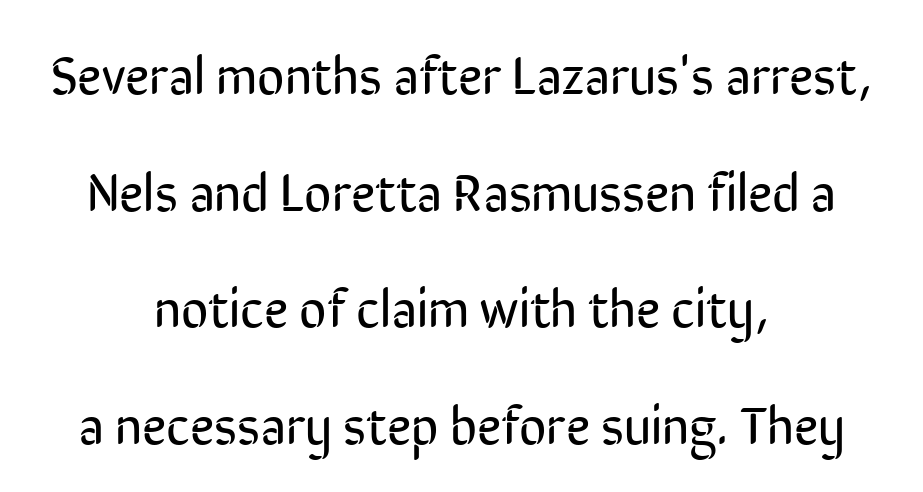
A light-to-regular cut is what we see here. What kind of face is this? One without serifs — a sans. Descender tails drop into unmarked territory. Is there any slant? The stems are plumb. There is no visible air inserted between adjacent glyphs. Each line is balanced around a shared central axis.
